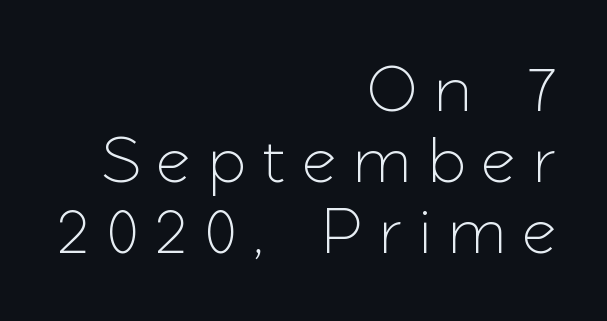
The image shows 65 px sans-serif type, upright; set right-aligned, tight line spacing (1.09x), unusually wide letter spacing (+0.3 em), not underlined; low stroke contrast and a medium x-height.
